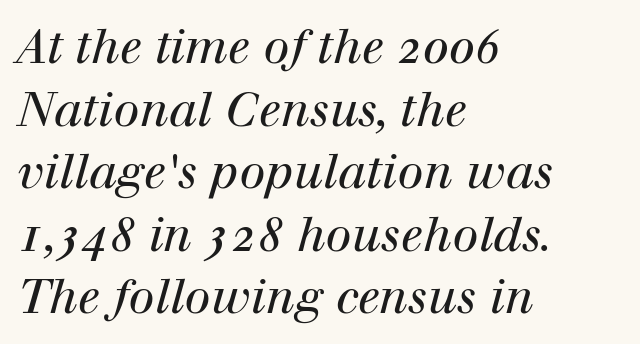
Q: Is the text bold? A: No.
Q: Is the text italic (slanted)? A: Yes, it leans right by about 12 degrees.
Q: Is the typeface a serif or a sans-serif typeface? A: Serif.
Q: Is the text underlined? A: No.
Q: How is the paragraph aligned? A: Left-aligned.
Q: Is the spacing between letters normal or unusually wide? A: Normal.
Q: Is the spacing between lines tight, normal or loose? A: Normal.
Q: Width (condensed, normal, or wide)? A: Normal.
Q: Stroke contrast? A: High.
Q: x-height? A: Medium.
Q: Monospaced? A: No.
